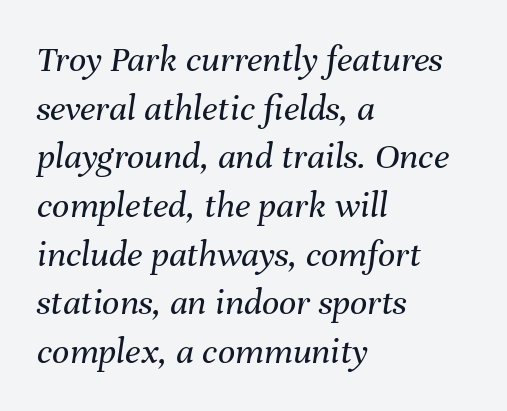
{"italic": "yes", "lean": "right", "slant_degrees": 8, "bold": "no", "weight": "regular", "width": "normal", "stroke_contrast": "medium", "x_height": "medium", "monospaced": "no", "underline": "no", "align": "left", "line_spacing": "normal", "line_spacing_ratio": 1.28, "letter_spacing": "normal", "letter_spacing_em": 0.0, "glyph_px": 38}
